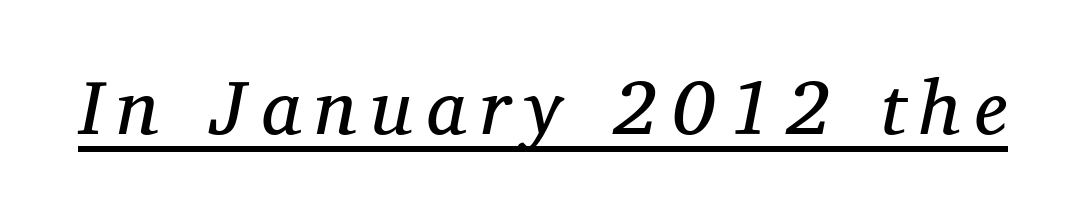
Q: Is the text bold? A: No.
Q: Is the text italic (slanted)? A: Yes, it leans right by about 11 degrees.
Q: Is the typeface a serif or a sans-serif typeface? A: Serif.
Q: Is the text underlined? A: Yes.
Q: Width (condensed, normal, or wide)? A: Normal.
Q: Stroke contrast? A: Medium.
Q: x-height? A: Medium.
Q: Monospaced? A: No.
